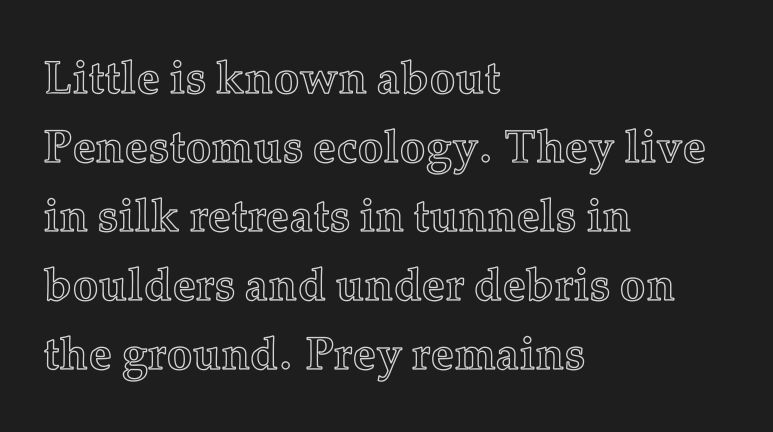
{"italic": "no", "width": "normal", "x_height": "medium", "monospaced": "no", "underline": "no", "align": "left", "line_spacing": "normal", "line_spacing_ratio": 1.5, "letter_spacing": "normal", "letter_spacing_em": 0.0, "glyph_px": 46}
